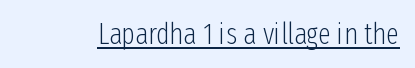
Short note: letters normally spaced. On a weight scale, this lands at 450 or below. Think of a printed novel: that variable character pitch is what you see here. Stroke terminals: plain, sans-serif. Characters remain perfectly vertical along every line.
